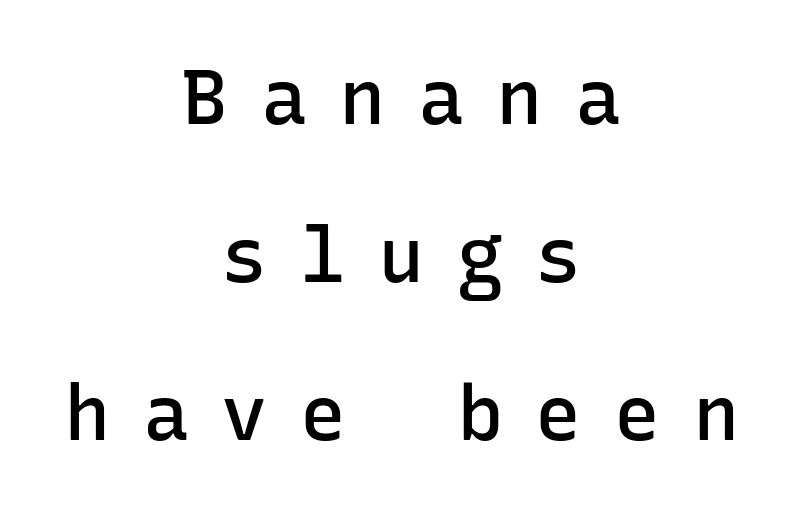
The image shows 77 px semibold sans-serif type, upright, monospaced; set centered, loose line spacing (2.05x), unusually wide letter spacing (+0.42 em), not underlined; low stroke contrast and a medium x-height.
